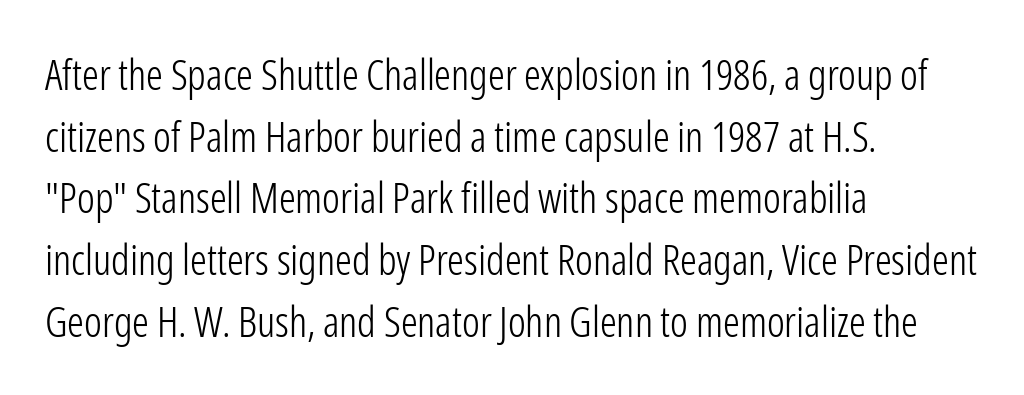
Quick note: underline off. The face used here is proportionally spaced, like ordinary book or web type. The horizontal fit of the characters is conventional and even. Whoever set this chose a conventional vertical rhythm. Stems and bowls with no extra thickness — not bold.
